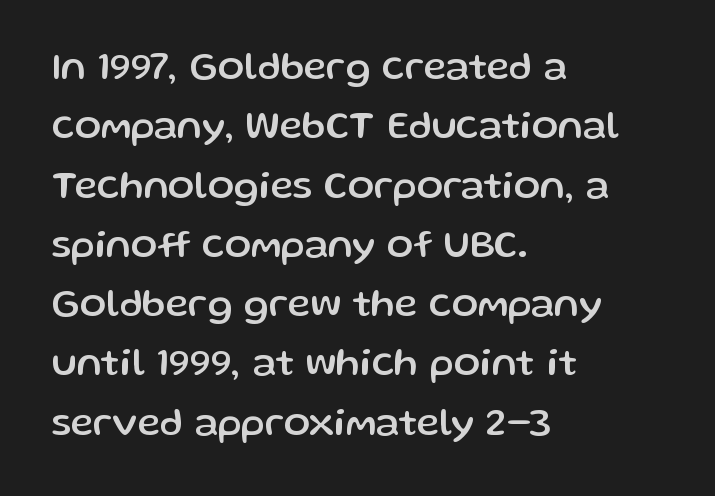
{"serif": "no", "italic": "no", "width": "normal", "stroke_contrast": "low", "x_height": "medium", "monospaced": "no", "underline": "no", "align": "left", "line_spacing": "normal", "line_spacing_ratio": 1.52, "letter_spacing": "normal", "letter_spacing_em": 0.0, "glyph_px": 39}
